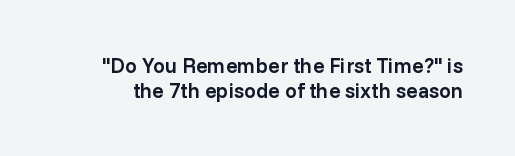
{"italic": "no", "bold": "semi", "underline": "no", "line_spacing_ratio": 1.17, "letter_spacing": "normal", "letter_spacing_em": 0.0, "glyph_px": 21}
